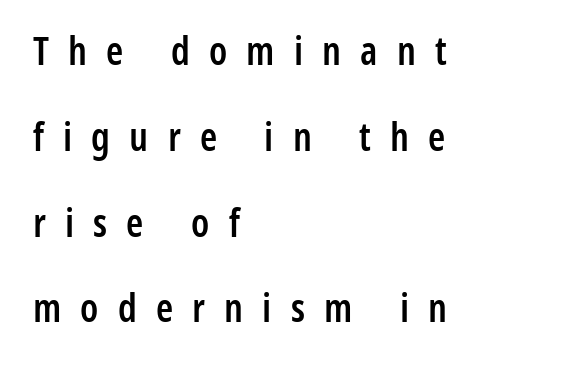
The image shows 39 px semibold, condensed sans-serif type, upright; set left-aligned, loose line spacing (2.2x), unusually wide letter spacing (+0.49 em), not underlined; low stroke contrast and a medium x-height.
